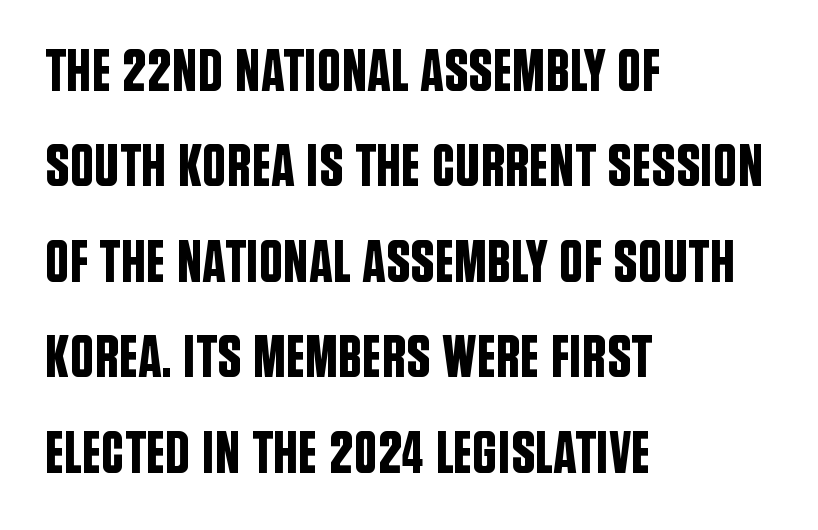
{"serif": "no", "italic": "no", "width": "condensed", "stroke_contrast": "low", "x_height": "large", "monospaced": "no", "underline": "no", "align": "left", "line_spacing": "normal", "line_spacing_ratio": 1.59, "letter_spacing": "normal", "letter_spacing_em": 0.0, "glyph_px": 60}
